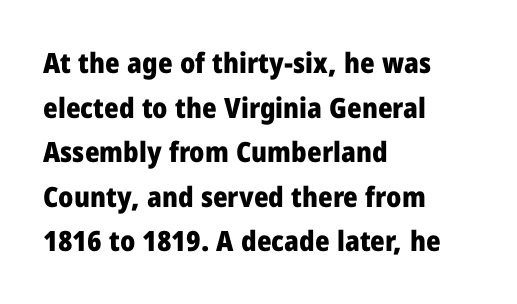
{"serif": "no", "italic": "no", "bold": "yes", "weight": "heavy", "width": "normal", "stroke_contrast": "low", "x_height": "medium", "monospaced": "no", "underline": "no", "align": "left", "line_spacing": "normal", "line_spacing_ratio": 1.59, "letter_spacing": "normal", "letter_spacing_em": 0.0, "glyph_px": 28}
